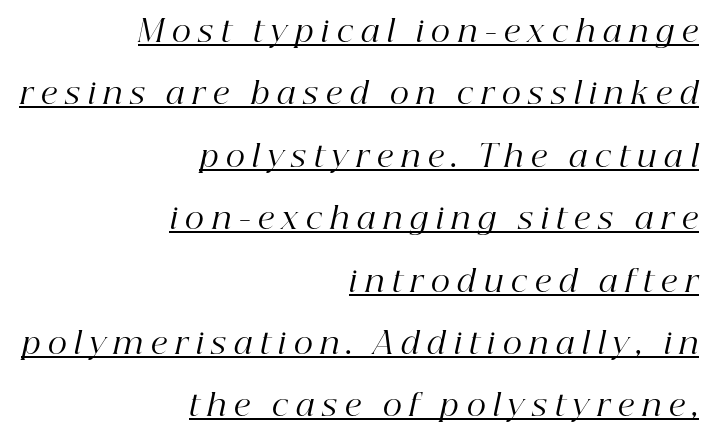
Q: Is the text bold? A: No.
Q: Is the text italic (slanted)? A: Yes, it leans right by about 12 degrees.
Q: Is the typeface a serif or a sans-serif typeface? A: Serif.
Q: Is the text underlined? A: Yes.
Q: How is the paragraph aligned? A: Right-aligned.
Q: Is the spacing between letters normal or unusually wide? A: Unusually wide.
Q: Is the spacing between lines tight, normal or loose? A: Loose.
Q: Width (condensed, normal, or wide)? A: Normal.
Q: Stroke contrast? A: High.
Q: x-height? A: Medium.
Q: Monospaced? A: No.
